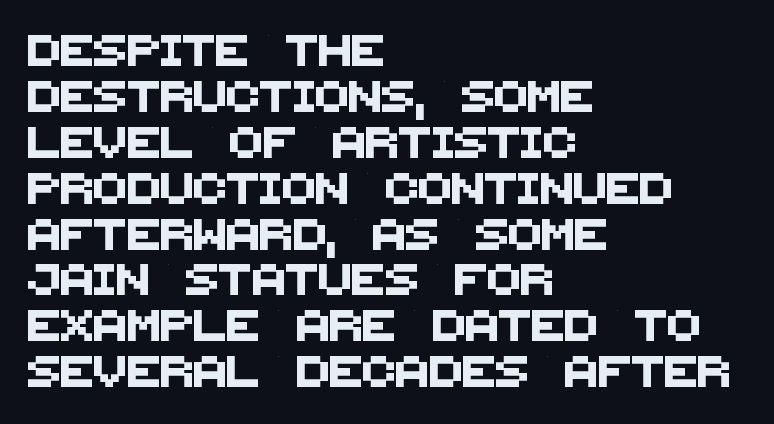
Q: Is the typeface a serif or a sans-serif typeface? A: Sans-serif.
Q: Is the text underlined? A: No.
Q: How is the paragraph aligned? A: Left-aligned.
Q: Is the spacing between letters normal or unusually wide? A: Normal.
Q: Is the spacing between lines tight, normal or loose? A: Normal.
Q: Width (condensed, normal, or wide)? A: Normal.
Q: Stroke contrast? A: Medium.
Q: x-height? A: Large.
Q: Monospaced? A: No.
